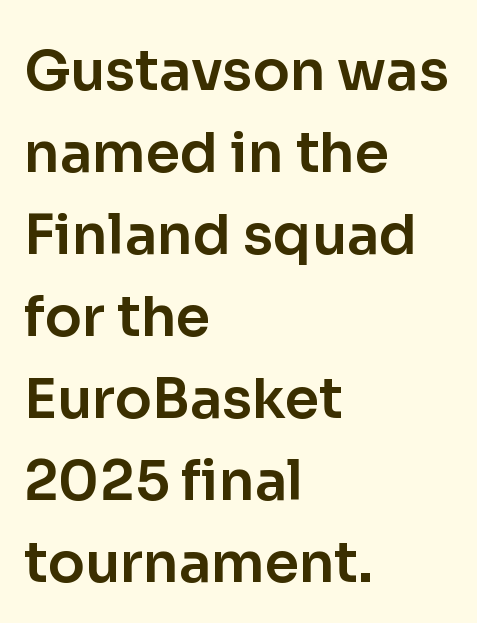
You can tell it's not italic because the verticals are truly vertical. The rows are spaced the way most documents space them. Check where the strokes stop: nothing finishes them off — pure sans. Descender tails drop into unmarked territory.
